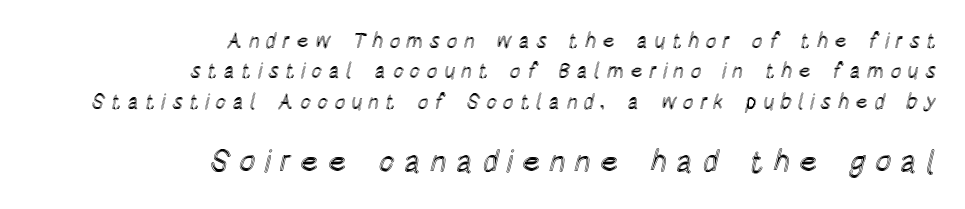
Varying glyph widths throughout — classic text-font behaviour. The baseline area is clear. The more generous point size was reserved for the lower chunk. Notice how descenders clear the ascenders below comfortably — that's standard leading.
